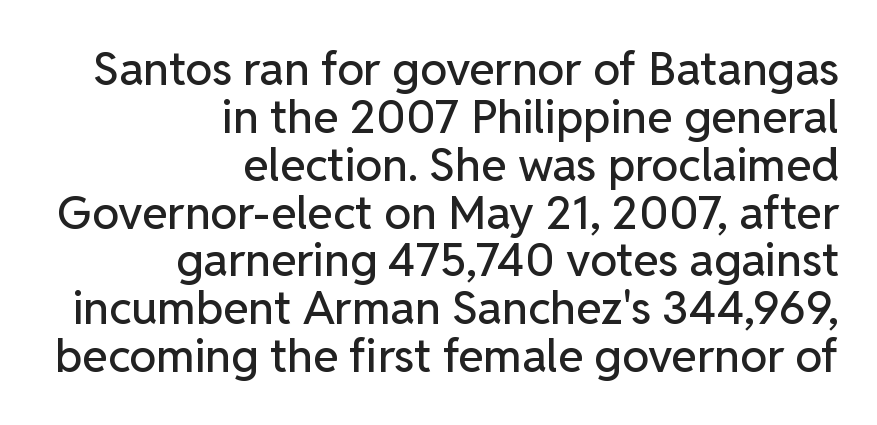
Q: Is the text italic (slanted)? A: No, it is upright.
Q: Is the typeface a serif or a sans-serif typeface? A: Sans-serif.
Q: Is the text underlined? A: No.
Q: How is the paragraph aligned? A: Right-aligned.
Q: Is the spacing between letters normal or unusually wide? A: Normal.
Q: Is the spacing between lines tight, normal or loose? A: Tight.
Q: Width (condensed, normal, or wide)? A: Normal.
Q: Stroke contrast? A: Low.
Q: x-height? A: Medium.
Q: Monospaced? A: No.
